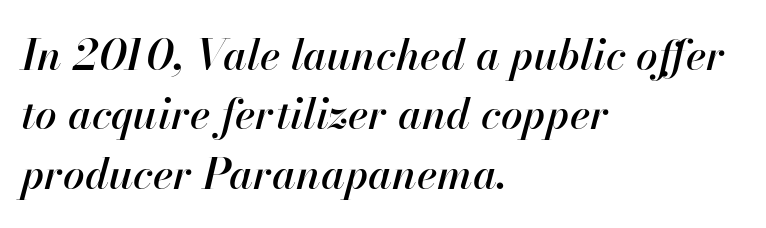
Q: Is the text italic (slanted)? A: Yes, it leans right by about 13 degrees.
Q: Is the text underlined? A: No.
Q: How is the paragraph aligned? A: Left-aligned.
Q: Is the spacing between letters normal or unusually wide? A: Normal.
Q: Is the spacing between lines tight, normal or loose? A: Normal.
Q: Width (condensed, normal, or wide)? A: Normal.
Q: Stroke contrast? A: High.
Q: x-height? A: Small.
Q: Monospaced? A: No.
